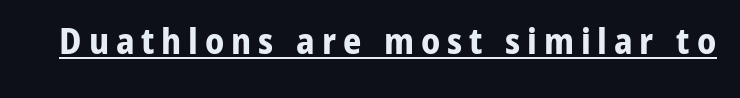
The image shows 36 px bold sans-serif type, upright; set underlined; low stroke contrast and a medium x-height.
